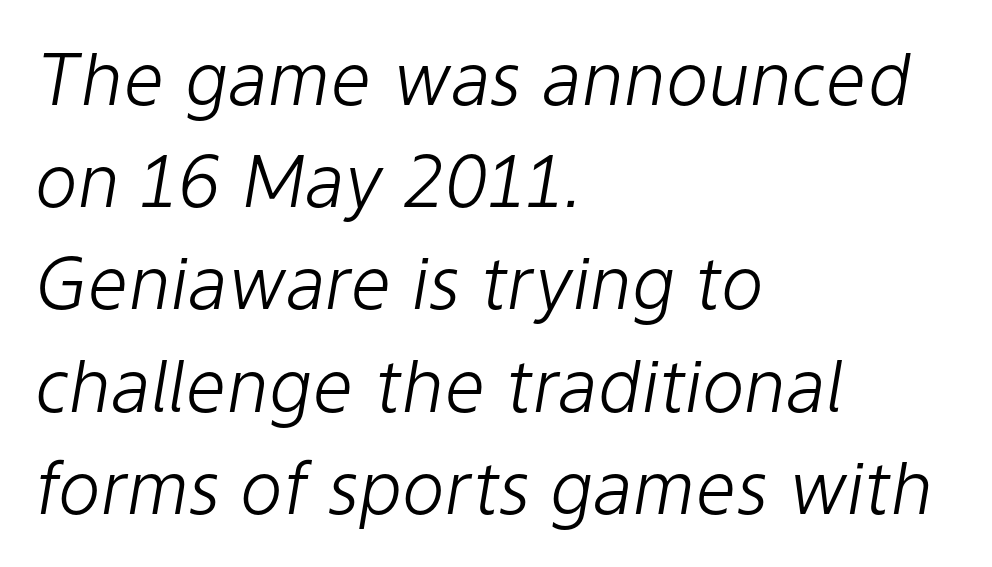
Q: Is the text bold? A: No.
Q: Is the text italic (slanted)? A: Yes, it leans right by about 9 degrees.
Q: Is the text underlined? A: No.
Q: How is the paragraph aligned? A: Left-aligned.
Q: Is the spacing between letters normal or unusually wide? A: Normal.
Q: Is the spacing between lines tight, normal or loose? A: Normal.
Q: Width (condensed, normal, or wide)? A: Normal.
Q: Stroke contrast? A: Low.
Q: x-height? A: Medium.
Q: Monospaced? A: No.
